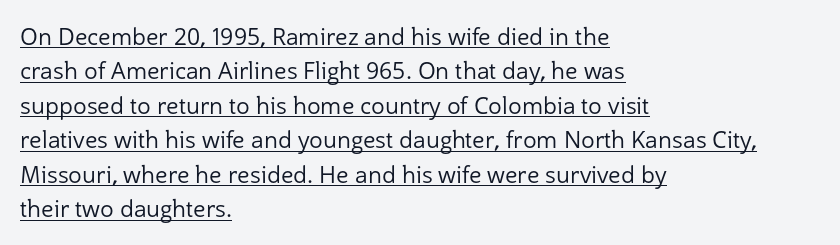
The lines are quadded left. The passage shown is not bold in any degree. Is there any slant? The stems are plumb. The face used here appears with an underline applied.
